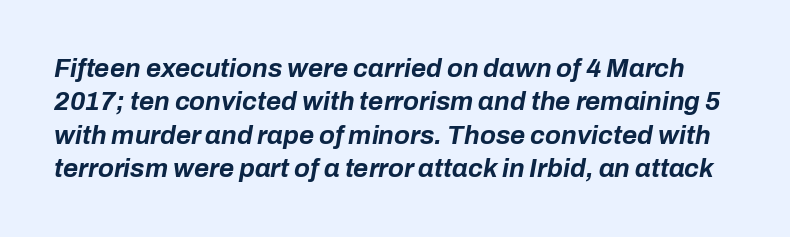
{"italic": "yes", "lean": "right", "slant_degrees": 10, "bold": "yes", "underline": "no", "line_spacing": "normal", "line_spacing_ratio": 1.28, "letter_spacing": "normal", "letter_spacing_em": 0.0, "glyph_px": 26}
